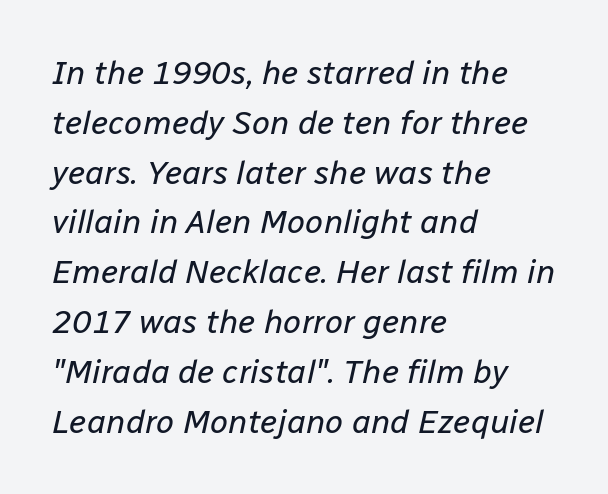
Q: Is the text bold? A: No.
Q: Is the text italic (slanted)? A: Yes, it leans right by about 12 degrees.
Q: Is the text underlined? A: No.
Q: How is the paragraph aligned? A: Left-aligned.
Q: Is the spacing between letters normal or unusually wide? A: Normal.
Q: Is the spacing between lines tight, normal or loose? A: Normal.
Q: Width (condensed, normal, or wide)? A: Normal.
Q: Stroke contrast? A: Low.
Q: x-height? A: Medium.
Q: Monospaced? A: No.
